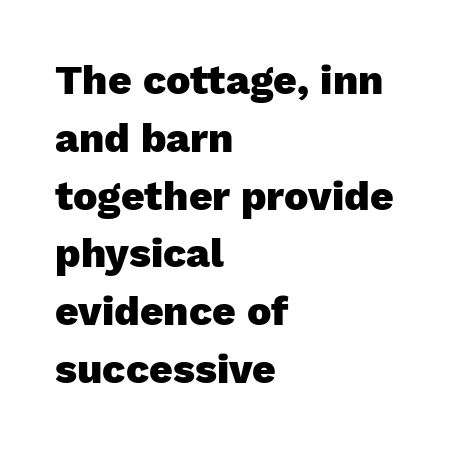
Q: Is the text bold? A: Yes.
Q: Is the text italic (slanted)? A: No, it is upright.
Q: Is the typeface a serif or a sans-serif typeface? A: Sans-serif.
Q: Is the text underlined? A: No.
Q: How is the paragraph aligned? A: Left-aligned.
Q: Is the spacing between letters normal or unusually wide? A: Normal.
Q: Is the spacing between lines tight, normal or loose? A: Normal.
Q: Width (condensed, normal, or wide)? A: Normal.
Q: Stroke contrast? A: Low.
Q: x-height? A: Medium.
Q: Monospaced? A: No.
